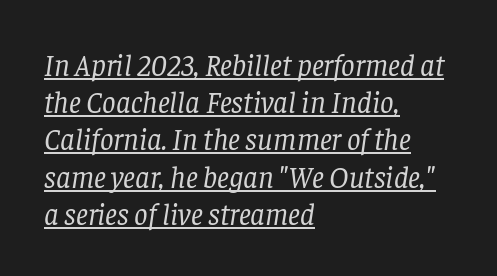
Q: Is the text bold? A: No.
Q: Is the text italic (slanted)? A: Yes, it leans right by about 8 degrees.
Q: Is the typeface a serif or a sans-serif typeface? A: Serif.
Q: Is the text underlined? A: Yes.
Q: How is the paragraph aligned? A: Left-aligned.
Q: Is the spacing between letters normal or unusually wide? A: Normal.
Q: Width (condensed, normal, or wide)? A: Normal.
Q: Stroke contrast? A: Low.
Q: x-height? A: Large.
Q: Monospaced? A: No.
